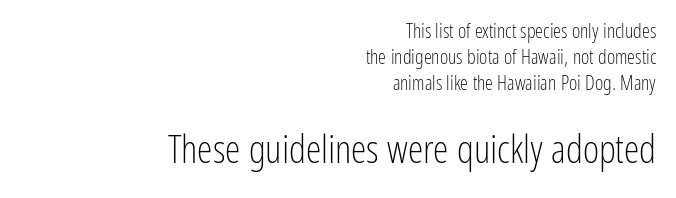
The letters sit at their default tracking, neither squeezed nor spread. The strip under each line holds only bare page. The designer went with a sans here, leaving each stem footless. The passage shown is typed in a proportional face where columns would drift. Line endings align vertically; line beginnings do not.
